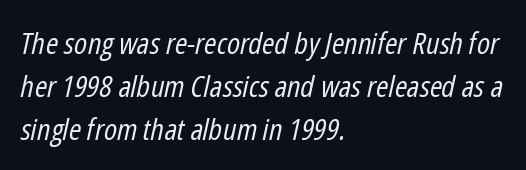
A student would call this left alignment; a typographer would say flush left, rag right. The strokes carry an ordinary text weight at most. Italic? Definitely — the glyphs are oblique. This rendering leaves character spacing at its baseline value. The line-height multiplier appears to be the usual default.
